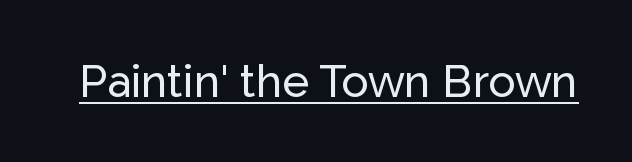
Q: Is the text italic (slanted)? A: No, it is upright.
Q: Is the typeface a serif or a sans-serif typeface? A: Sans-serif.
Q: Is the text underlined? A: Yes.
Q: Is the spacing between letters normal or unusually wide? A: Normal.
Q: Width (condensed, normal, or wide)? A: Normal.
Q: Stroke contrast? A: Low.
Q: x-height? A: Medium.
Q: Monospaced? A: No.
